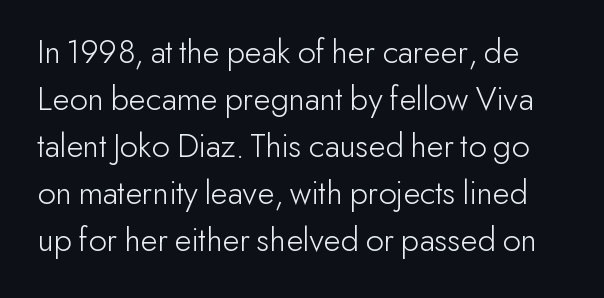
Letters have the restrained weight of plain body copy at most. No extra tracking has been applied to these lines. The glyphs in this specimen are sans serif. Type without underlining. You could not count columns in this text — the font is proportionally spaced.
